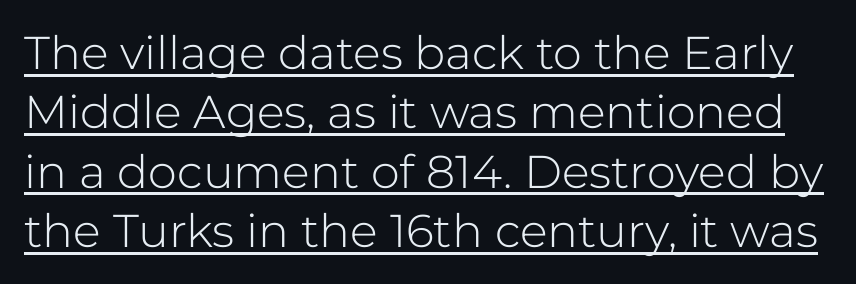
You could call the tracking neutral — neither tight nor loose. Characters remain perfectly vertical along every line. The font family rendered here belongs to the sans-serif group. Does the leading feel generous? No, just average. Proportional: the letters do not fall into vertical columns. Check the space under the baseline: a stroke is drawn there.
